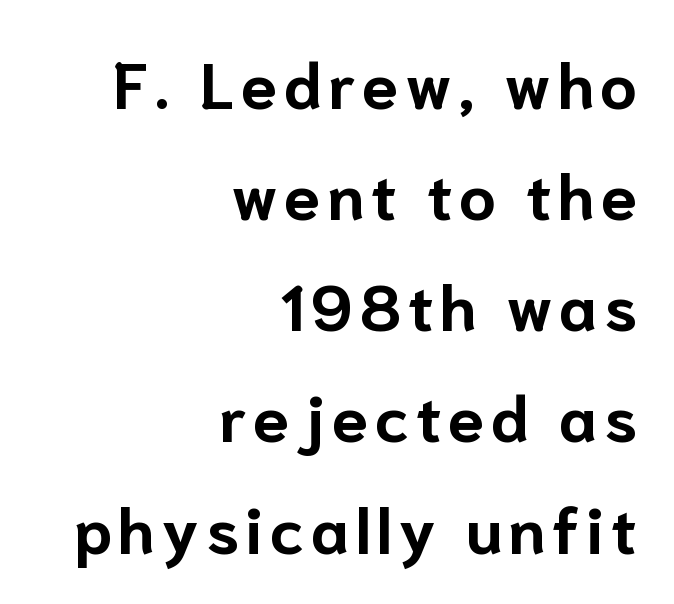
Q: Is the text bold? A: Yes.
Q: Is the text italic (slanted)? A: No, it is upright.
Q: Is the typeface a serif or a sans-serif typeface? A: Sans-serif.
Q: Is the text underlined? A: No.
Q: How is the paragraph aligned? A: Right-aligned.
Q: Width (condensed, normal, or wide)? A: Normal.
Q: Stroke contrast? A: Low.
Q: x-height? A: Medium.
Q: Monospaced? A: No.
